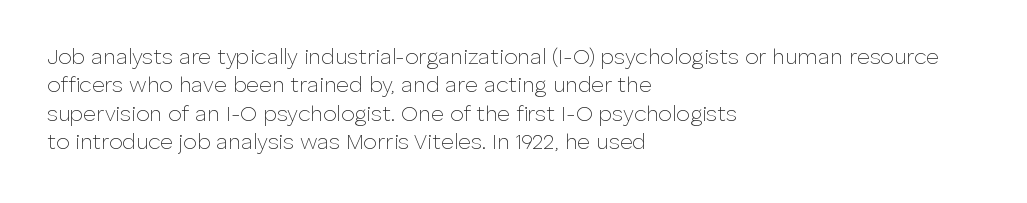
Rule under the text: the space is simply empty. Honestly, the letter spacing is just normal — you wouldn't notice it. The font's upright variant was chosen for this text. The strokes are not fattened; the text isn't bold. Layout note: lines flush left. The designer left line spacing at the default.
